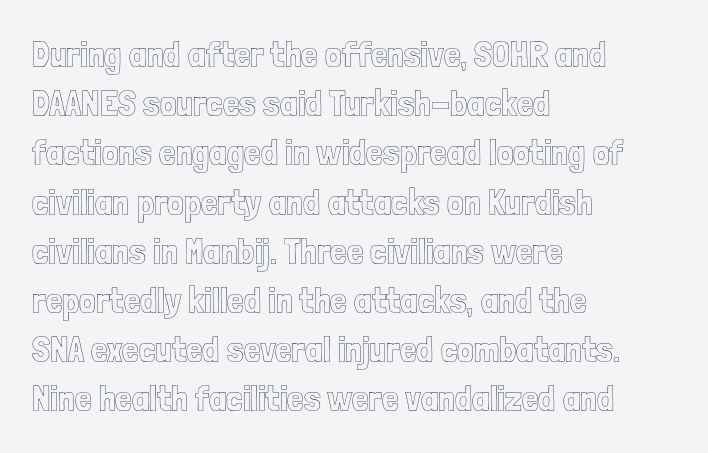
Q: Is the text italic (slanted)? A: No, it is upright.
Q: Is the text underlined? A: No.
Q: How is the paragraph aligned? A: Left-aligned.
Q: Is the spacing between letters normal or unusually wide? A: Normal.
Q: Is the spacing between lines tight, normal or loose? A: Normal.
Q: Width (condensed, normal, or wide)? A: Condensed.
Q: x-height? A: Medium.
Q: Monospaced? A: No.
